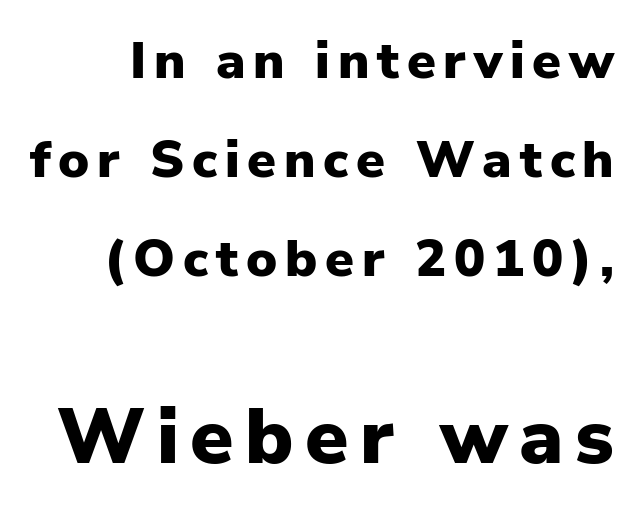
Character widths vary here, with narrow letters taking less room than wide ones. Heavy-handed strokes throughout: this text is bold. Size contrast runs from small at the top to large at the bottom. The font family rendered here belongs to the sans-serif group. Line spacing here is loose.
